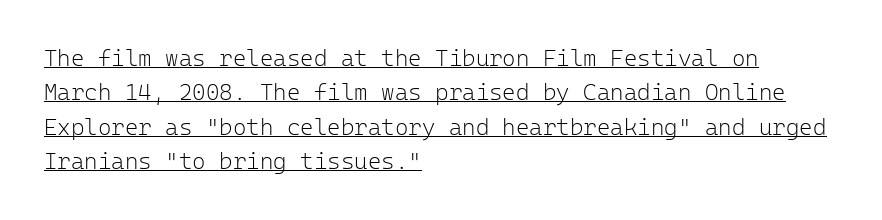
The image shows 23 px text type, upright; set left-aligned, normal line spacing (1.5x), normal letter spacing, underlined.
